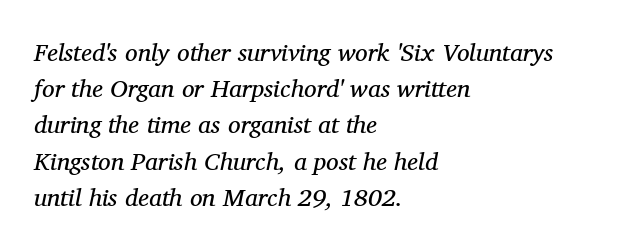
Q: Is the text bold? A: No.
Q: Is the text italic (slanted)? A: Yes, it leans right by about 11 degrees.
Q: Is the text underlined? A: No.
Q: How is the paragraph aligned? A: Left-aligned.
Q: Is the spacing between letters normal or unusually wide? A: Normal.
Q: Is the spacing between lines tight, normal or loose? A: Normal.
